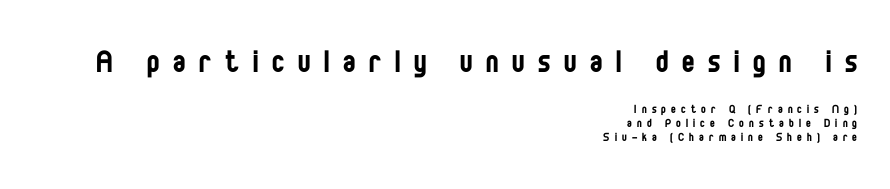
{"serif": "no", "italic": "no", "bold": "no", "weight": "regular", "width": "condensed", "stroke_contrast": "low", "x_height": "large", "monospaced": "no", "underline": "no", "align": "right", "line_spacing": "tight", "line_spacing_ratio": 0.97, "letter_spacing": "wide", "letter_spacing_em": 0.37, "larger_block": "first", "size_ratio": 2.64, "glyph_px": 37}
